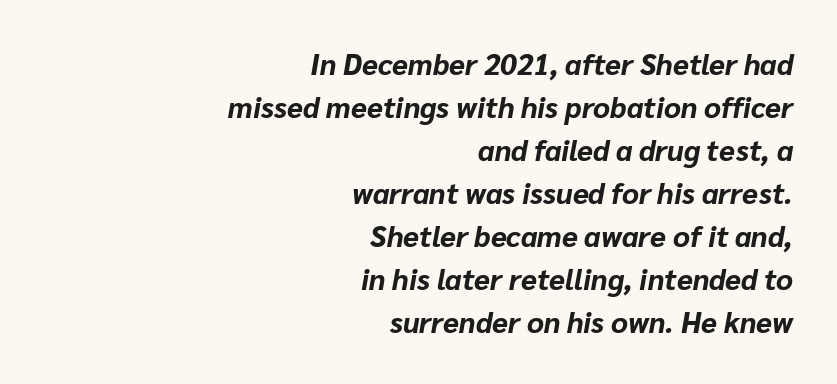
Q: Is the text bold? A: Yes.
Q: Is the text italic (slanted)? A: Yes, it leans right by about 10 degrees.
Q: Is the text underlined? A: No.
Q: How is the paragraph aligned? A: Right-aligned.
Q: Is the spacing between letters normal or unusually wide? A: Normal.
Q: Is the spacing between lines tight, normal or loose? A: Normal.
Q: Width (condensed, normal, or wide)? A: Normal.
Q: Stroke contrast? A: Low.
Q: x-height? A: Medium.
Q: Monospaced? A: No.
